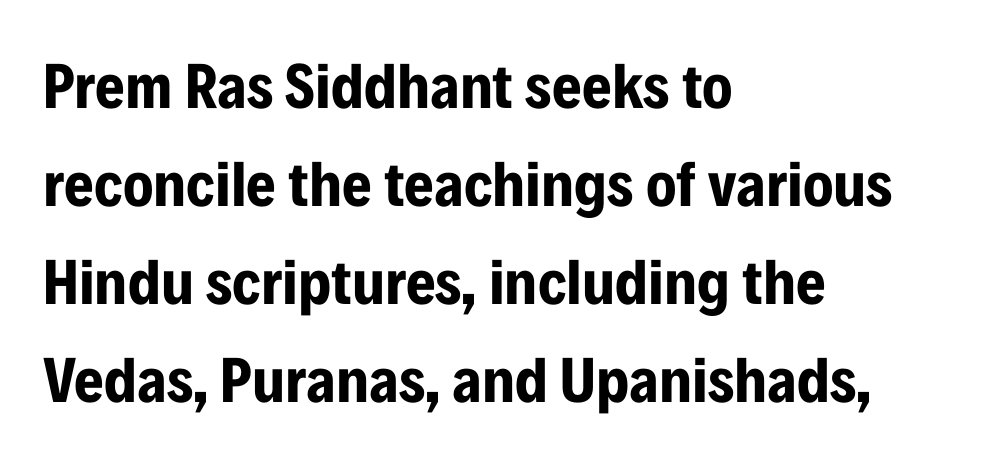
Thick stems and heavy bowls — unmistakably bold. Tracking value appears to be zero — textbook default spacing. Quick note: interline space is typical. Observe the absence of serifs on each vertical stroke in this sample. Glance below the letters and you will spot only blank space. Horizontal alignment here is leftward, the default for most running prose.
